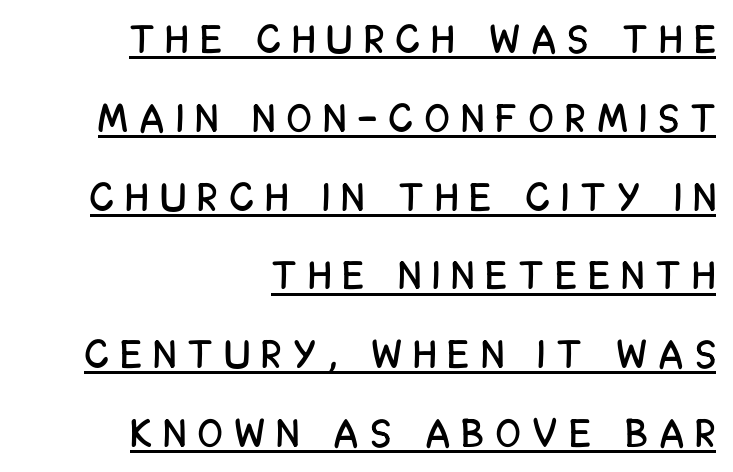
This is the regular roman posture of the typeface. Underlined type. I'd call this a sans setting — the letters go barefoot. You could only call the tracking loose — the letters float apart. Note the varied advance widths — an 'i' is clearly narrower than an 'm'. Rows of type keep a wide berth in the vertical direction.
